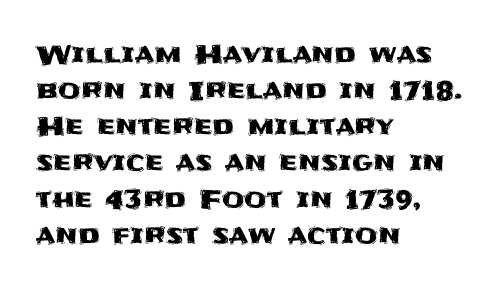
A typesetter would mark this as roman, not italic. Every row of glyphs begins at an identical x-position on the left. Descenders are the only things crossing below the line. Horizontal bands of white between lines are of average thickness.
